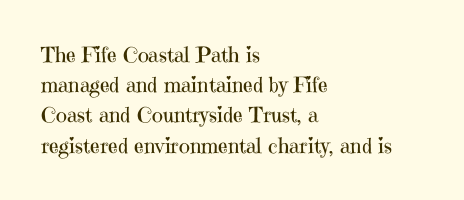
Regarding leading, the lines here are spaced in the standard way. Underline: absent. A classic flush-left, rag-right setting is used for this passage. Every character sits straight up, as roman type does.
